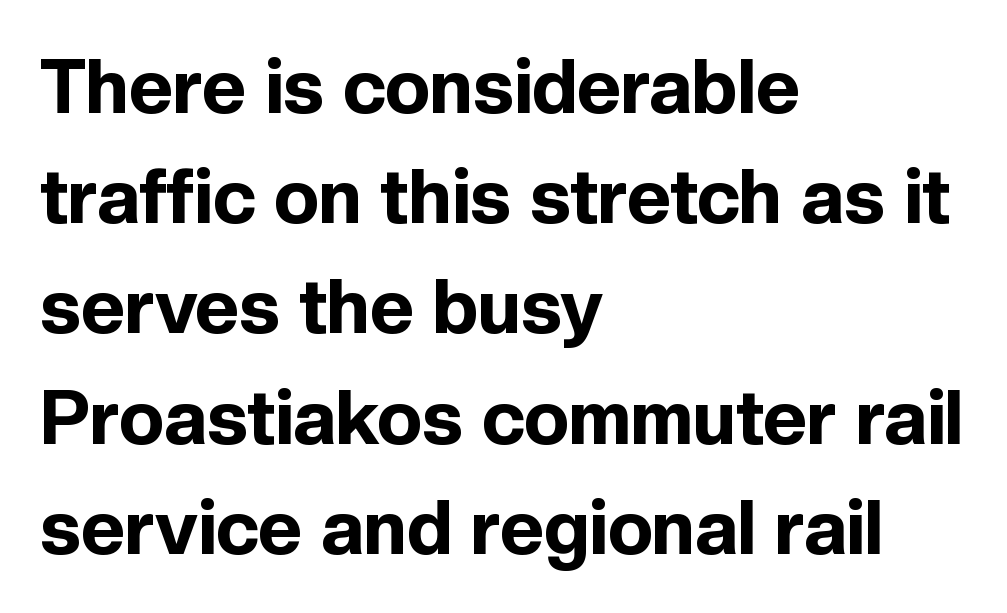
Q: Is the text bold? A: Yes.
Q: Is the text italic (slanted)? A: No, it is upright.
Q: Is the typeface a serif or a sans-serif typeface? A: Sans-serif.
Q: Is the text underlined? A: No.
Q: How is the paragraph aligned? A: Left-aligned.
Q: Is the spacing between letters normal or unusually wide? A: Normal.
Q: Is the spacing between lines tight, normal or loose? A: Normal.
Q: Width (condensed, normal, or wide)? A: Normal.
Q: x-height? A: Medium.
Q: Monospaced? A: No.
